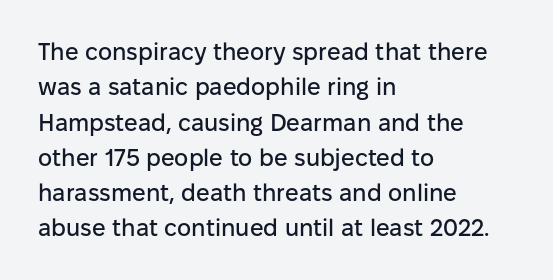
{"italic": "no", "underline": "no", "align": "left", "line_spacing": "normal", "line_spacing_ratio": 1.47, "letter_spacing": "normal", "letter_spacing_em": 0.0, "glyph_px": 24}
